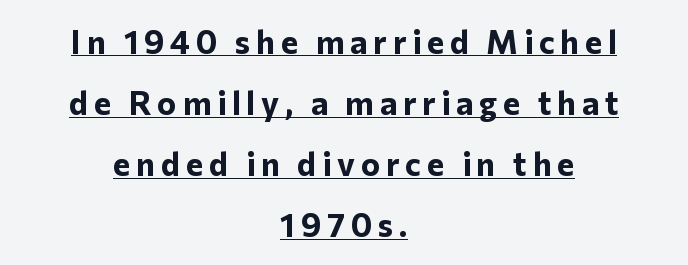
Examine the stroke ends and you'll find no serifs. Students, this is bold: see how much ink each stroke carries. Beneath each row of characters lies a ruled line. This sample is center-justified, so both line endings float freely. Think of a printed novel: that variable character pitch is what you see here. The font's upright variant was chosen for this text.
